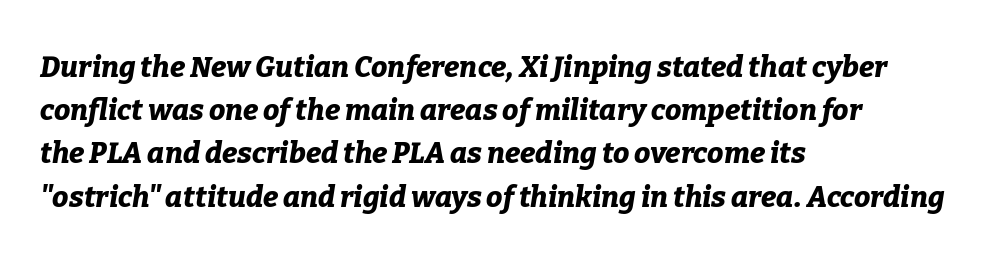
The specimen omits any rule beneath the text block's lines. The rendering uses natural spacing where letterforms have individual widths. Its strokes are broad and dark, the hallmark of bold type. How are the letters spaced? Ordinarily, with no added tracking. Does the lettering tilt? It does — this is italic.
